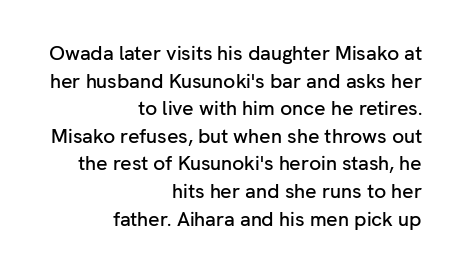
Q: Is the text italic (slanted)? A: No, it is upright.
Q: Is the text underlined? A: No.
Q: How is the paragraph aligned? A: Right-aligned.
Q: Is the spacing between letters normal or unusually wide? A: Normal.
Q: Is the spacing between lines tight, normal or loose? A: Normal.
